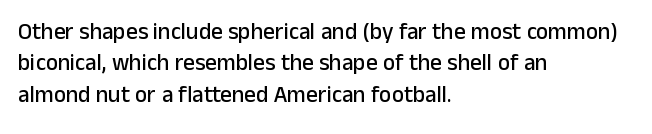
The passage shown is not underscored anywhere. The line texture is even and compact thanks to regular tracking. Nope, not italic — everything's standing straight. Each line starts at the same left margin while the right side varies. Notice how descenders clear the ascenders below comfortably — that's standard leading.
